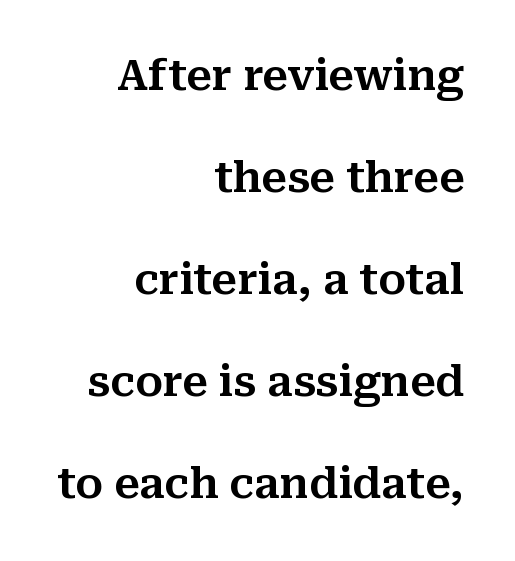
The image shows 42 px serif type, upright; set right-aligned, loose line spacing (2.43x), normal letter spacing, not underlined; medium stroke contrast and a medium x-height.
